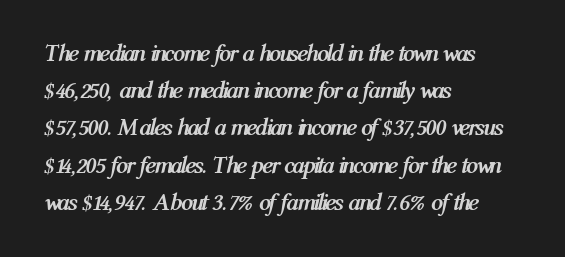
Q: Is the text bold? A: Yes.
Q: Is the text italic (slanted)? A: Yes, it leans right by about 12 degrees.
Q: Is the text underlined? A: No.
Q: How is the paragraph aligned? A: Left-aligned.
Q: Is the spacing between letters normal or unusually wide? A: Normal.
Q: Is the spacing between lines tight, normal or loose? A: Normal.
